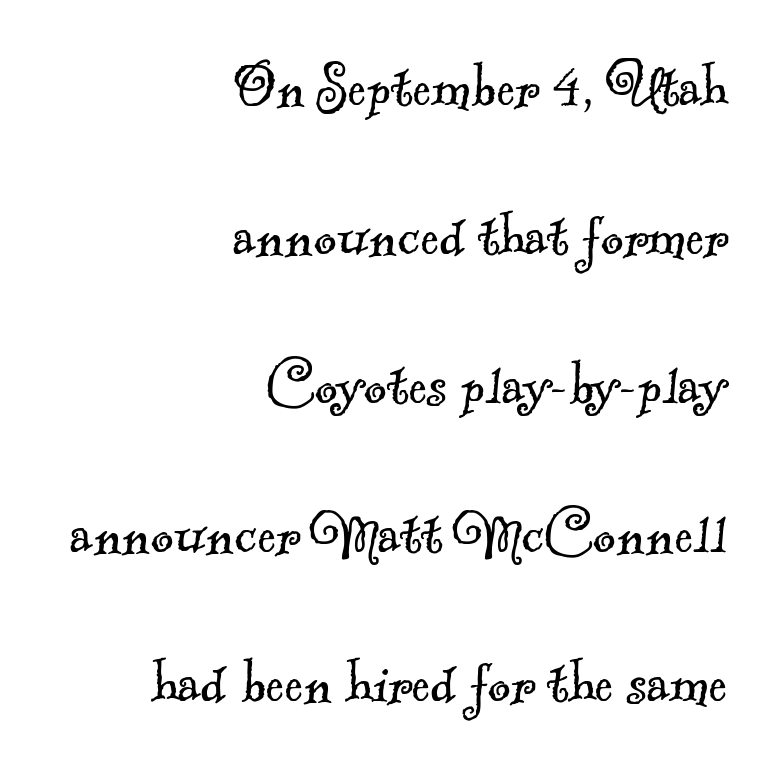
{"serif": "yes", "bold": "no", "weight": "light", "width": "normal", "x_height": "small", "monospaced": "no", "underline": "no", "align": "right", "line_spacing": "loose", "line_spacing_ratio": 2.13, "letter_spacing": "normal", "letter_spacing_em": 0.0, "glyph_px": 70}
